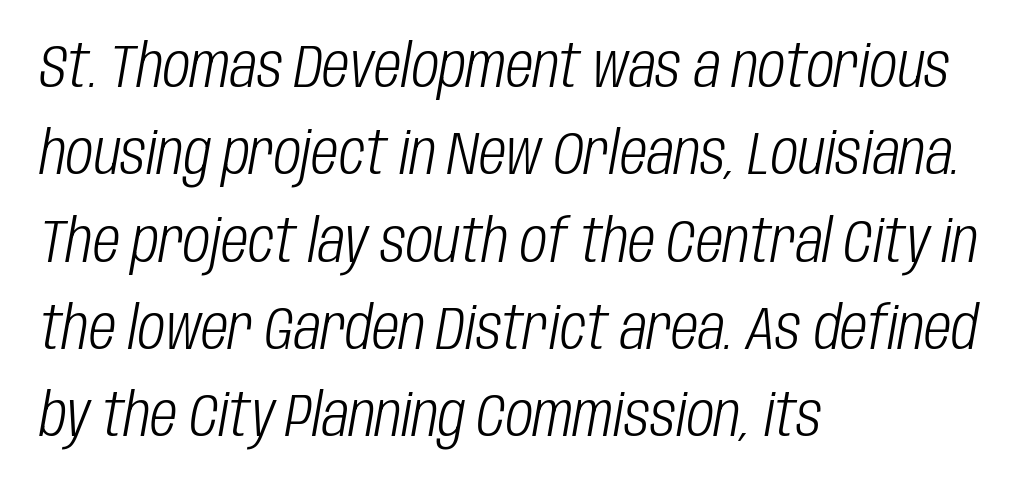
Q: Is the text bold? A: No.
Q: Is the text italic (slanted)? A: Yes, it leans right by about 10 degrees.
Q: Is the text underlined? A: No.
Q: How is the paragraph aligned? A: Left-aligned.
Q: Is the spacing between letters normal or unusually wide? A: Normal.
Q: Is the spacing between lines tight, normal or loose? A: Normal.
Q: Width (condensed, normal, or wide)? A: Condensed.
Q: Stroke contrast? A: Low.
Q: x-height? A: Large.
Q: Monospaced? A: No.
